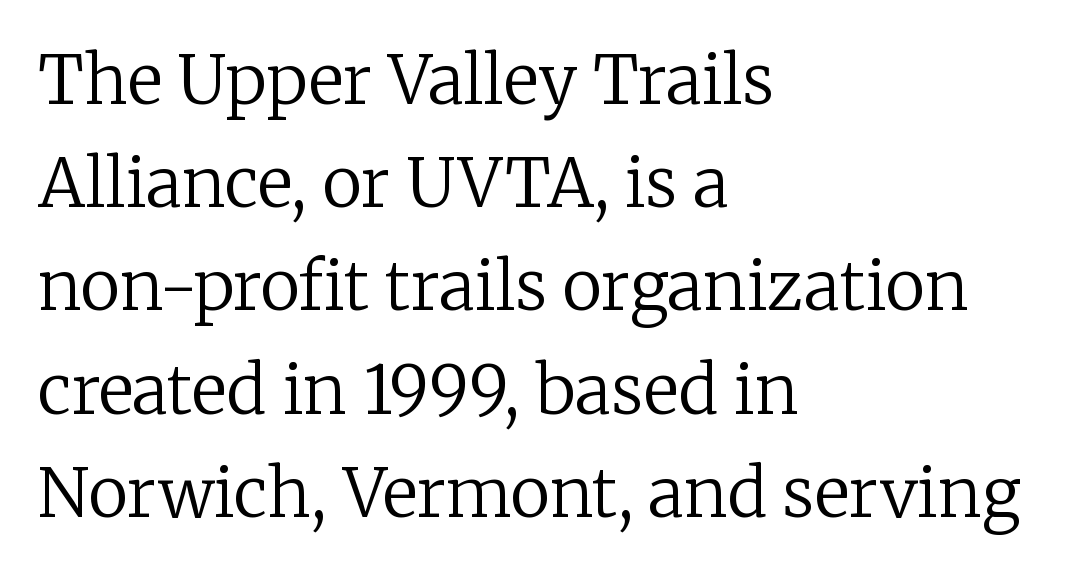
{"serif": "yes", "italic": "no", "bold": "no", "weight": "regular", "width": "normal", "stroke_contrast": "low", "x_height": "medium", "monospaced": "no", "underline": "no", "align": "left", "line_spacing": "normal", "line_spacing_ratio": 1.54, "letter_spacing": "normal", "letter_spacing_em": 0.0, "glyph_px": 67}
